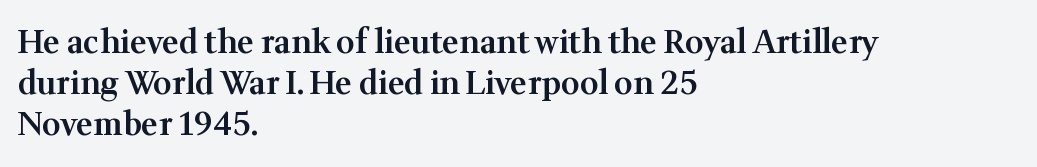
{"serif": "yes", "italic": "no", "bold": "semi", "weight": "semibold", "width": "normal", "stroke_contrast": "medium", "x_height": "medium", "monospaced": "no", "underline": "no", "align": "left", "line_spacing": "normal", "line_spacing_ratio": 1.28, "letter_spacing": "normal", "letter_spacing_em": 0.0, "glyph_px": 32}
